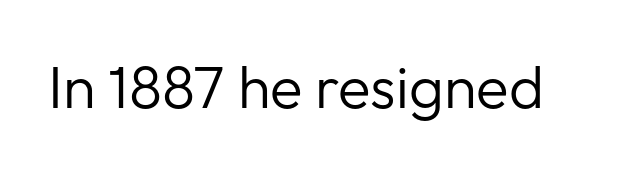
The image shows 60 px regular-weight sans-serif type, upright; set normal letter spacing, not underlined; low stroke contrast and a medium x-height.
